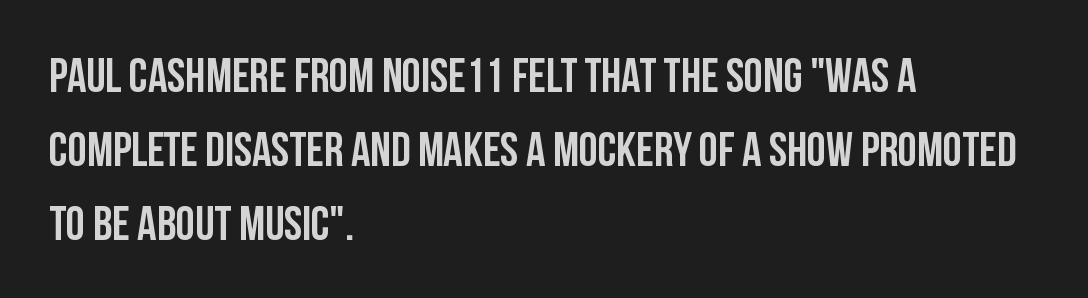
The space beneath each line is pristine and unruled. You could not count columns in this text — the font is proportionally spaced. The rendering shows plain stroke endings on the letterforms — a sans-serif design. Interline gaps are of average width in this sample.
